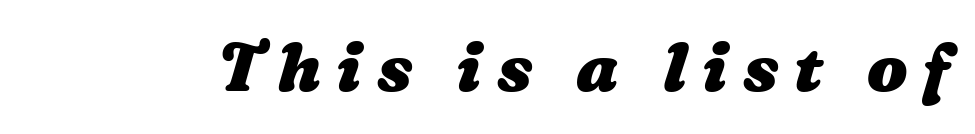
The image shows 67 px heavy, wide type; set unusually wide letter spacing (+0.23 em), not underlined; medium stroke contrast and a medium x-height.
